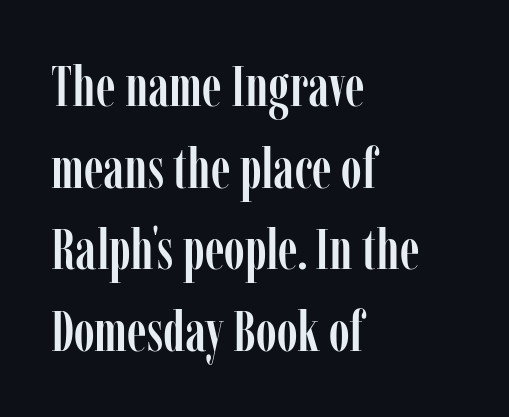
{"serif": "yes", "italic": "no", "width": "condensed", "stroke_contrast": "low", "x_height": "medium", "monospaced": "no", "underline": "no", "align": "left", "line_spacing": "normal", "line_spacing_ratio": 1.43, "letter_spacing": "normal", "letter_spacing_em": 0.0, "glyph_px": 57}
